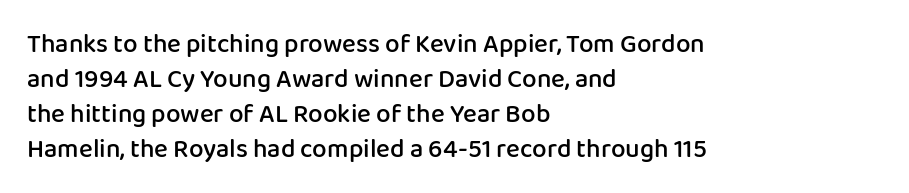
Tracking here is standard; glyphs follow each other at the usual distance. Posture: vertical. This block has exactly the height ordinary leading produces. On the weight axis this lands at semibold, roughly 600. Underline: absent. The rag falls on the right side of this text block.
